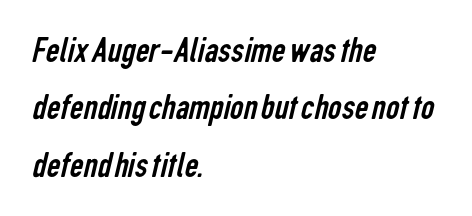
No extra ink here — the face is not bold. The rendering shows plain stroke endings on the letterforms — a sans-serif design. Rule under the text: the space is simply empty. Words appear dense and cohesive because spacing is normal. Whoever set this chose a conventional vertical rhythm. These lines are rendered in a variable-pitch font.
